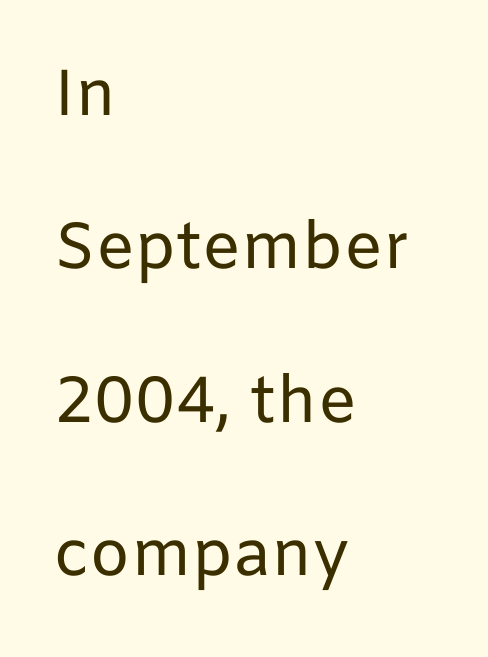
Q: Is the text bold? A: No.
Q: Is the text italic (slanted)? A: No, it is upright.
Q: Is the typeface a serif or a sans-serif typeface? A: Sans-serif.
Q: Is the text underlined? A: No.
Q: How is the paragraph aligned? A: Left-aligned.
Q: Is the spacing between letters normal or unusually wide? A: Normal.
Q: Is the spacing between lines tight, normal or loose? A: Loose.
Q: Width (condensed, normal, or wide)? A: Normal.
Q: Stroke contrast? A: Low.
Q: x-height? A: Medium.
Q: Monospaced? A: No.
